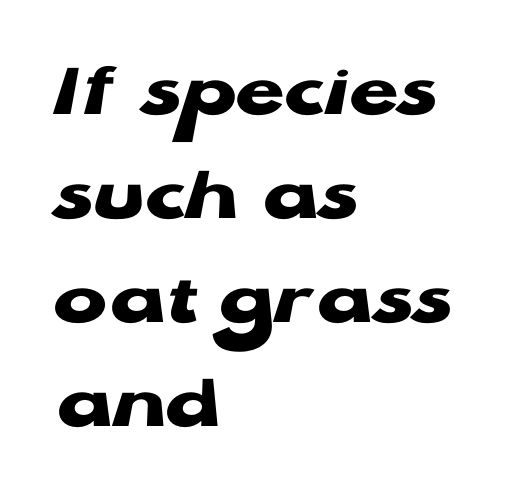
Q: Is the text bold? A: Yes.
Q: Is the text italic (slanted)? A: No, it is upright.
Q: Is the typeface a serif or a sans-serif typeface? A: Sans-serif.
Q: Is the text underlined? A: No.
Q: How is the paragraph aligned? A: Left-aligned.
Q: Is the spacing between letters normal or unusually wide? A: Normal.
Q: Is the spacing between lines tight, normal or loose? A: Normal.
Q: Width (condensed, normal, or wide)? A: Wide.
Q: Stroke contrast? A: Low.
Q: x-height? A: Medium.
Q: Monospaced? A: No.
